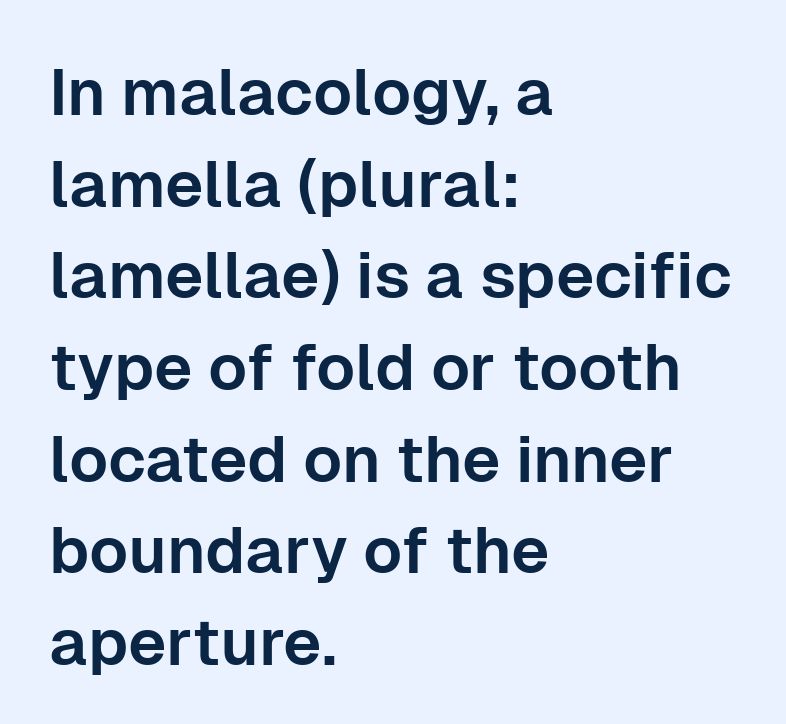
{"serif": "no", "italic": "no", "width": "normal", "stroke_contrast": "low", "x_height": "medium", "monospaced": "no", "underline": "no", "align": "left", "line_spacing": "normal", "line_spacing_ratio": 1.41, "letter_spacing": "normal", "letter_spacing_em": 0.0, "glyph_px": 65}
